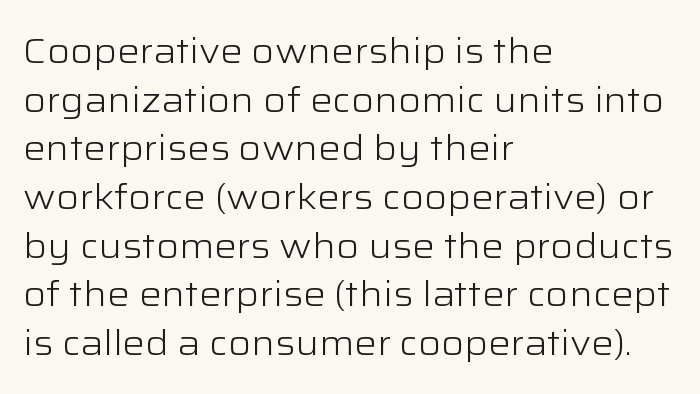
The image shows 35 px light, wide sans-serif type, upright; set left-aligned, normal line spacing (1.39x), normal letter spacing, not underlined; low stroke contrast and a medium x-height.
